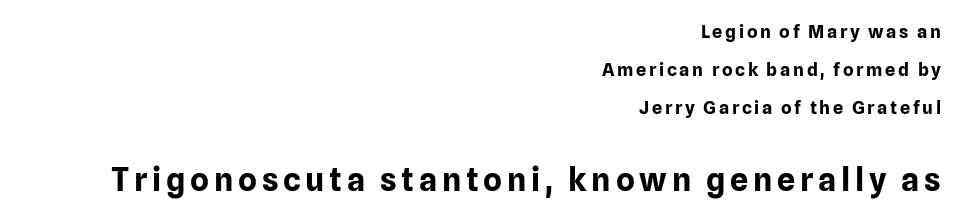
The image shows 32 px bold sans-serif type, upright; set right-aligned, loose line spacing (2.12x), not underlined; the second (bottom) block is 1.78x larger; low stroke contrast and a medium x-height.
